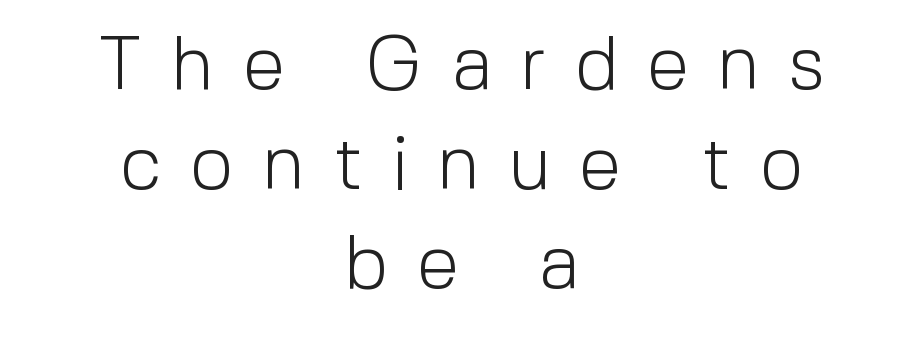
The image shows 76 px light sans-serif type, upright; set centered, normal line spacing (1.31x), unusually wide letter spacing (+0.38 em), not underlined; a medium x-height.
